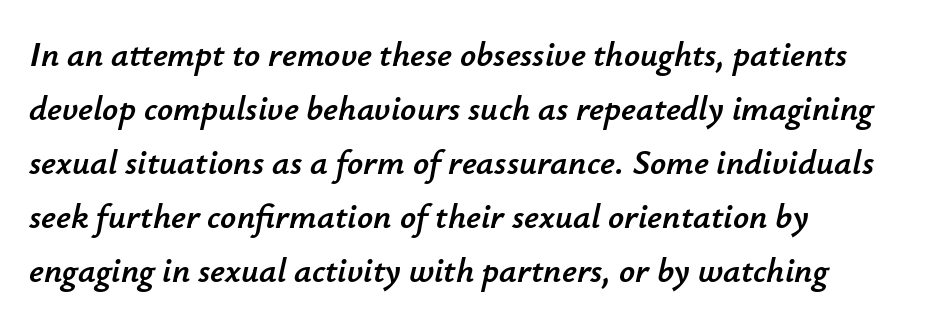
The image shows 35 px text type, italic (leaning right); set left-aligned, normal line spacing (1.54x), normal letter spacing, not underlined; low stroke contrast and a small x-height.
